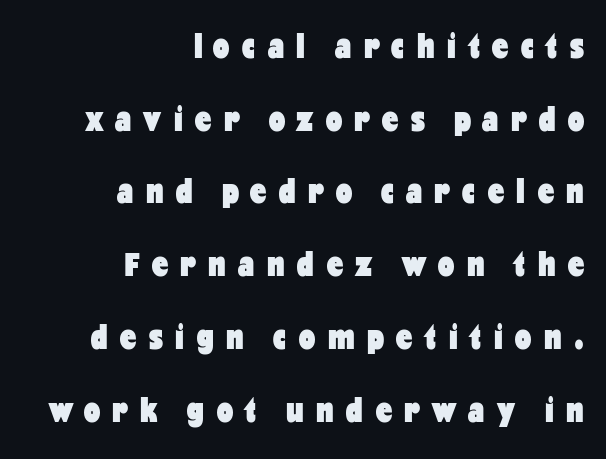
The image shows 36 px heavy, condensed sans-serif type, upright; set right-aligned, loose line spacing (2.02x), unusually wide letter spacing (+0.35 em), not underlined; low stroke contrast and a medium x-height.
